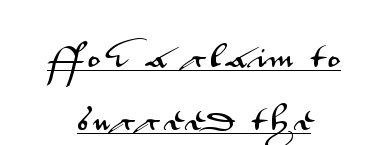
Caption: lettering with a line underneath. Leading is clearly above the norm, producing a sparse column. One-word summary of the alignment: center.
